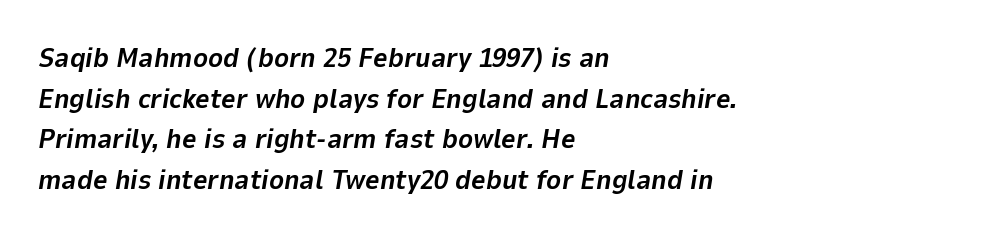
Compared with a centered layout, this one pins lines to the left instead. Clear beneath every line of the passage. Inter-character spacing is left at the font's built-in metrics. The rendering applies a slant to the glyphs. Varying glyph widths throughout — classic text-font behaviour. Thick stems and heavy bowls — unmistakably bold.
